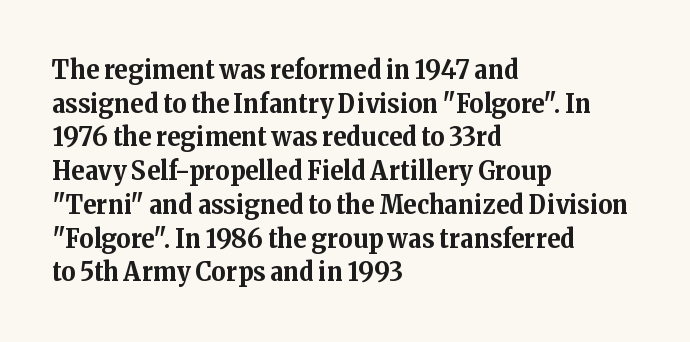
Q: Is the text bold? A: Yes.
Q: Is the text italic (slanted)? A: No, it is upright.
Q: Is the text underlined? A: No.
Q: How is the paragraph aligned? A: Left-aligned.
Q: Is the spacing between letters normal or unusually wide? A: Normal.
Q: Is the spacing between lines tight, normal or loose? A: Normal.
